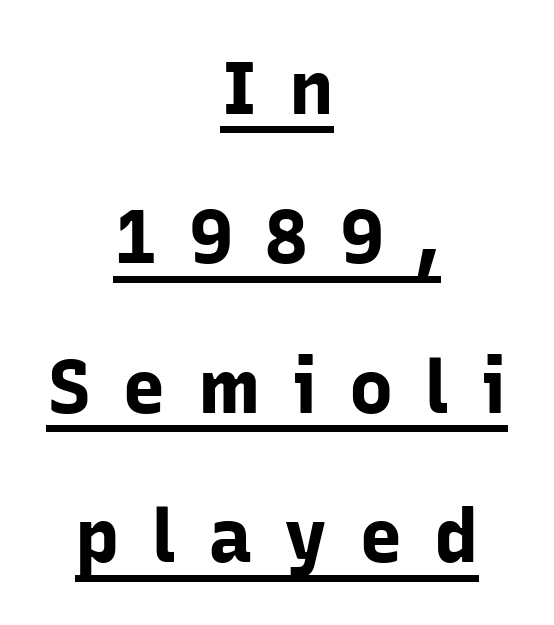
The image shows 74 px bold sans-serif type, upright; set centered, loose line spacing (2.02x), unusually wide letter spacing (+0.42 em), underlined; low stroke contrast and a medium x-height.
